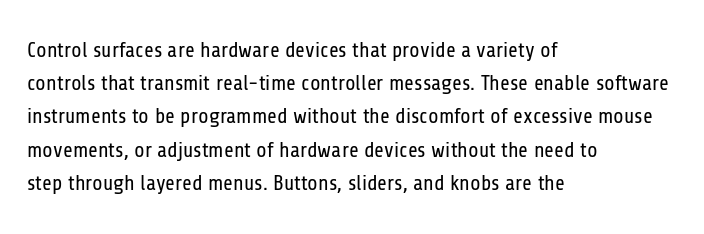
The image shows 21 px text type, upright; set left-aligned, normal line spacing (1.58x), normal letter spacing, not underlined.
